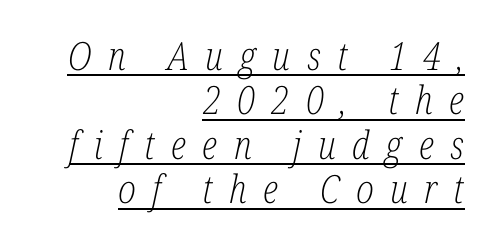
{"serif": "yes", "italic": "yes", "lean": "right", "slant_degrees": 12, "bold": "no", "weight": "light", "width": "condensed", "stroke_contrast": "low", "x_height": "medium", "monospaced": "no", "underline": "yes", "align": "right", "line_spacing": "tight", "line_spacing_ratio": 1.14, "letter_spacing": "wide", "letter_spacing_em": 0.42, "glyph_px": 39}
